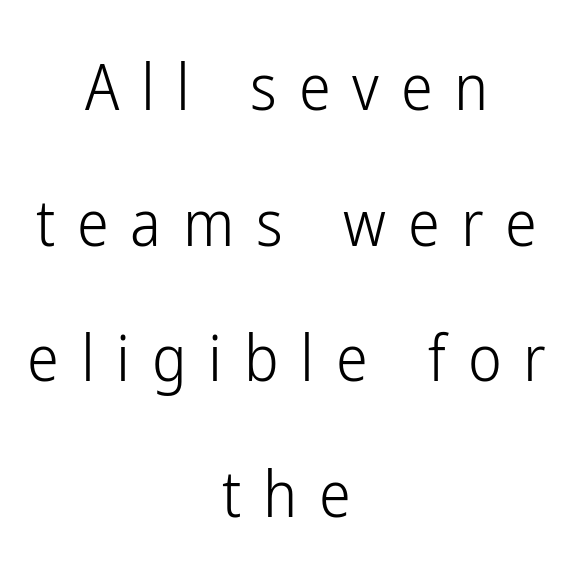
The image shows 64 px light, condensed sans-serif type, upright; set centered, loose line spacing (2.12x), unusually wide letter spacing (+0.34 em), not underlined; low stroke contrast and a medium x-height.
